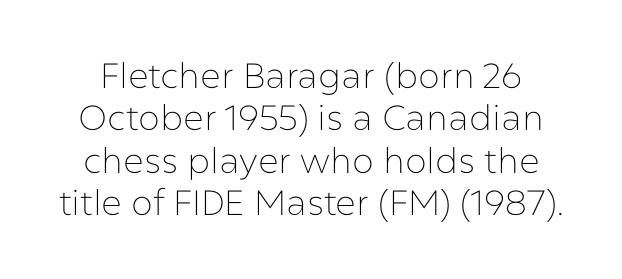
Q: Is the text bold? A: No.
Q: Is the text italic (slanted)? A: No, it is upright.
Q: Is the typeface a serif or a sans-serif typeface? A: Sans-serif.
Q: Is the text underlined? A: No.
Q: Is the spacing between letters normal or unusually wide? A: Normal.
Q: Width (condensed, normal, or wide)? A: Normal.
Q: Stroke contrast? A: Low.
Q: x-height? A: Medium.
Q: Monospaced? A: No.
